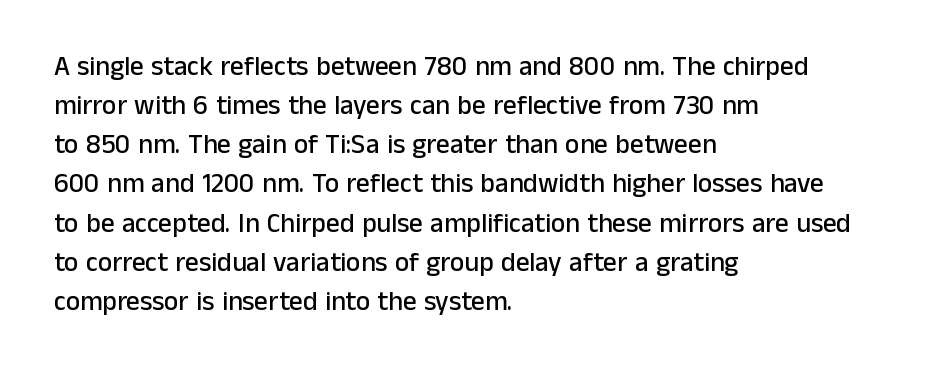
The image shows 27 px text type, upright; set left-aligned, normal line spacing (1.45x), normal letter spacing, not underlined.
